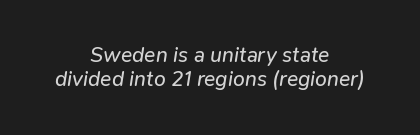
Weight: regular or lighter. Between one letter and the next there's only the usual sliver of space. Vertical spacing — tight. The specimen omits any rule beneath the text block's lines. Is the block centered? Yes — each line is placed symmetrically about the middle. Tall strokes in this sample are angled rather than plumb.
